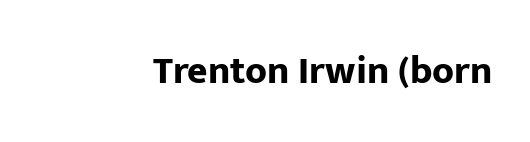
Q: Is the text bold? A: Yes.
Q: Is the text italic (slanted)? A: No, it is upright.
Q: Is the typeface a serif or a sans-serif typeface? A: Sans-serif.
Q: Is the text underlined? A: No.
Q: How is the paragraph aligned? A: Right-aligned.
Q: Is the spacing between letters normal or unusually wide? A: Normal.
Q: Width (condensed, normal, or wide)? A: Normal.
Q: Stroke contrast? A: Low.
Q: x-height? A: Medium.
Q: Monospaced? A: No.
